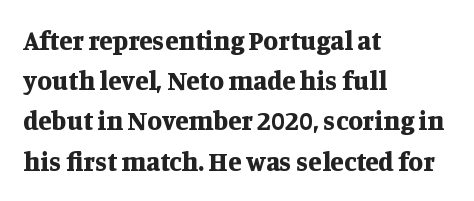
The rag falls on the right side of this text block. The axis of the letterforms is exactly vertical. Descender tails drop into unmarked territory. Inter-character spacing is left at the font's built-in metrics. Heavy, bold letterforms.
